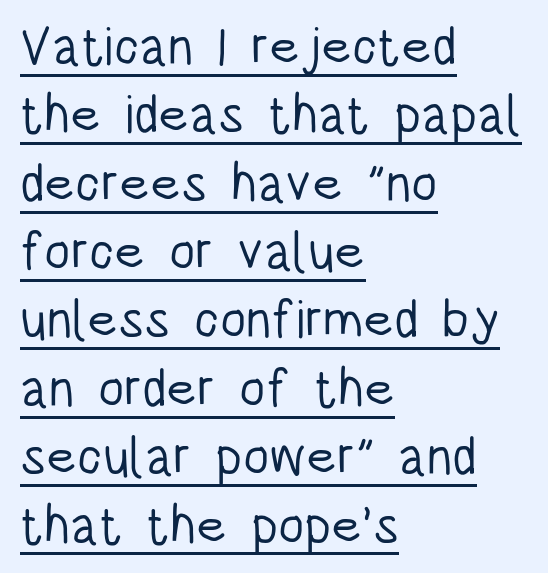
The rendering keeps characters at their native spacing. Characters remain perfectly vertical along every line. The letters advance in unequal steps, a hallmark of proportional type. Where is the straight margin? On the left.
